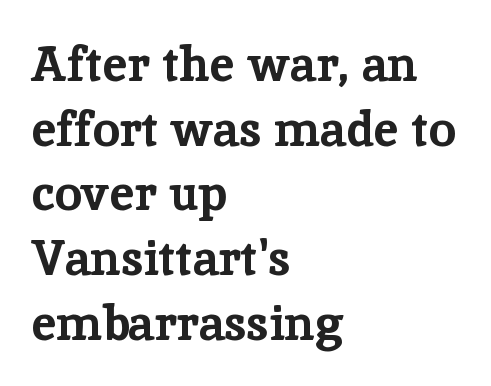
Q: Is the text bold? A: Yes.
Q: Is the text italic (slanted)? A: No, it is upright.
Q: Is the typeface a serif or a sans-serif typeface? A: Serif.
Q: Is the text underlined? A: No.
Q: How is the paragraph aligned? A: Left-aligned.
Q: Is the spacing between letters normal or unusually wide? A: Normal.
Q: Is the spacing between lines tight, normal or loose? A: Normal.
Q: Width (condensed, normal, or wide)? A: Normal.
Q: Stroke contrast? A: Low.
Q: x-height? A: Medium.
Q: Monospaced? A: No.
